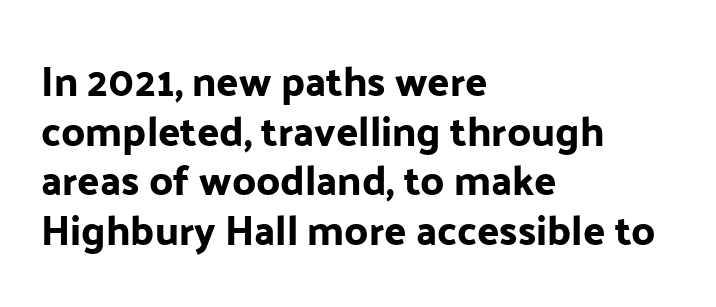
The letters advance in unequal steps, a hallmark of proportional type. Unlike italic type, these characters show no tilt at all. Compared with a centered layout, this one pins lines to the left instead. Classification — sans serif. The tracking reads as untouched default to a designer's eye.
